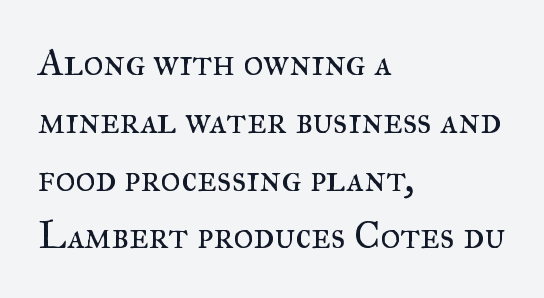
The image shows 38 px regular-weight serif type, upright; set left-aligned, normal line spacing (1.52x), normal letter spacing, not underlined; medium stroke contrast and a small x-height.
